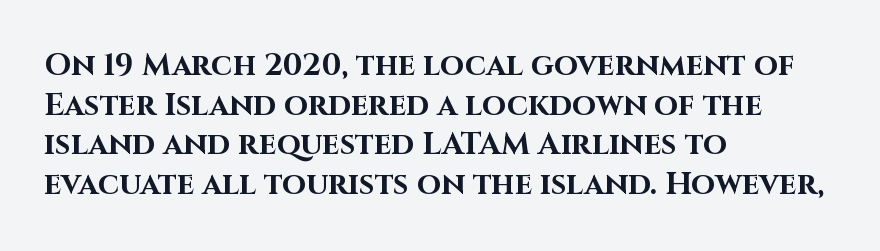
Q: Is the text bold? A: Yes.
Q: Is the text italic (slanted)? A: No, it is upright.
Q: Is the typeface a serif or a sans-serif typeface? A: Sans-serif.
Q: Is the text underlined? A: No.
Q: How is the paragraph aligned? A: Left-aligned.
Q: Is the spacing between letters normal or unusually wide? A: Normal.
Q: Is the spacing between lines tight, normal or loose? A: Normal.
Q: Width (condensed, normal, or wide)? A: Normal.
Q: Stroke contrast? A: High.
Q: x-height? A: Large.
Q: Monospaced? A: No.
